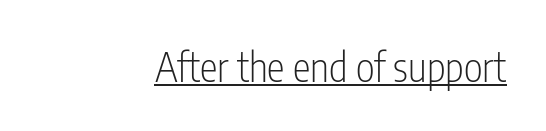
{"serif": "no", "italic": "no", "bold": "no", "weight": "light", "width": "condensed", "stroke_contrast": "low", "x_height": "medium", "monospaced": "no", "underline": "yes", "letter_spacing": "normal", "letter_spacing_em": 0.0, "glyph_px": 40}
